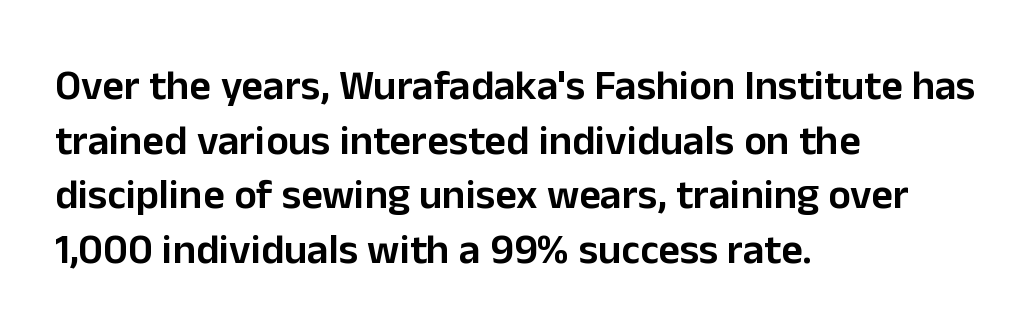
{"serif": "no", "italic": "no", "bold": "semi", "weight": "semibold", "width": "normal", "stroke_contrast": "low", "x_height": "medium", "monospaced": "no", "underline": "no", "align": "left", "line_spacing": "normal", "line_spacing_ratio": 1.3, "letter_spacing": "normal", "letter_spacing_em": 0.0, "glyph_px": 42}
